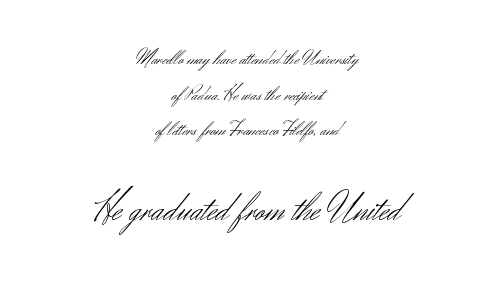
{"serif": "no", "bold": "no", "weight": "light", "width": "normal", "stroke_contrast": "medium", "x_height": "small", "monospaced": "no", "underline": "no", "align": "center", "line_spacing_ratio": 1.78, "letter_spacing": "normal", "letter_spacing_em": 0.0, "larger_block": "second", "size_ratio": 1.95, "glyph_px": 39}
